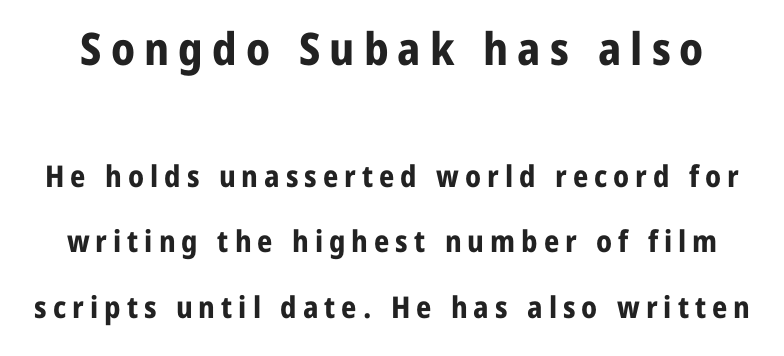
The image shows 45 px bold sans-serif type, upright; set loose line spacing (2.19x), unusually wide letter spacing (+0.2 em), not underlined; the first (top) block is 1.5x larger; low stroke contrast and a medium x-height.
